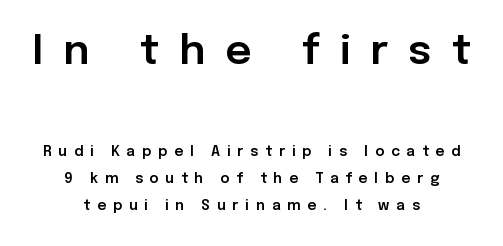
Rendered with straight, roman letterforms. The passage shown is not underscored anywhere. Does the leading feel generous? Absolutely, it's lavish. Serifs: no, the terminals of the letterforms are clean.
